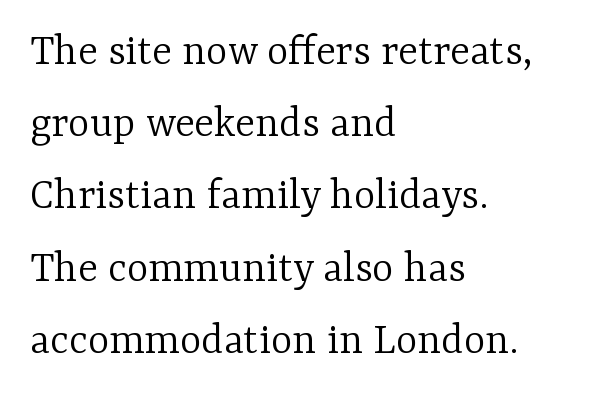
{"serif": "yes", "italic": "no", "bold": "no", "weight": "light", "width": "normal", "stroke_contrast": "low", "x_height": "medium", "monospaced": "no", "underline": "no", "align": "left", "line_spacing": "normal", "line_spacing_ratio": 1.57, "letter_spacing": "normal", "letter_spacing_em": 0.0, "glyph_px": 46}
